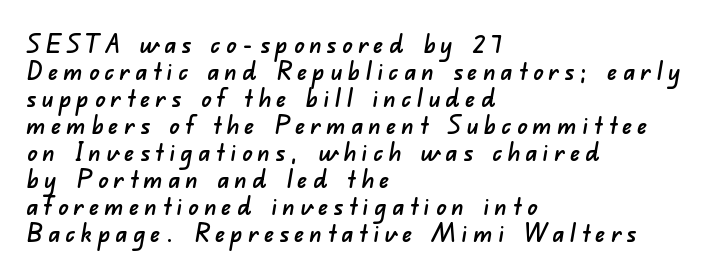
Horizontally, the lines are justified to the leading edge only. The passage shown has open, widely tracked lettering throughout. A typesetter would call this leading minimal, almost set solid. The foot of each line stays bare and open.
